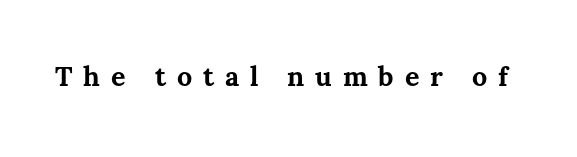
Q: Is the text bold? A: Yes.
Q: Is the text italic (slanted)? A: No, it is upright.
Q: Is the text underlined? A: No.
Q: Is the spacing between letters normal or unusually wide? A: Unusually wide.
